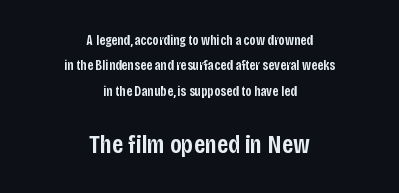
Q: Is the text bold? A: Semi-bold.
Q: Is the text italic (slanted)? A: No, it is upright.
Q: Is the text underlined? A: No.
Q: How is the paragraph aligned? A: Centered.
Q: Is the spacing between letters normal or unusually wide? A: Normal.
Q: Which block of text is set in a larger size, the first (top) or the second (bottom)? A: The second (bottom) one.
